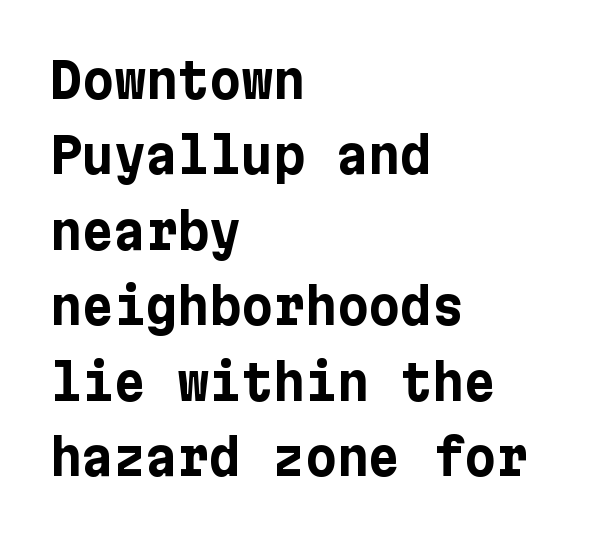
The image shows 49 px bold sans-serif type, upright; set left-aligned, normal line spacing (1.54x), normal letter spacing, not underlined; low stroke contrast and a medium x-height.
